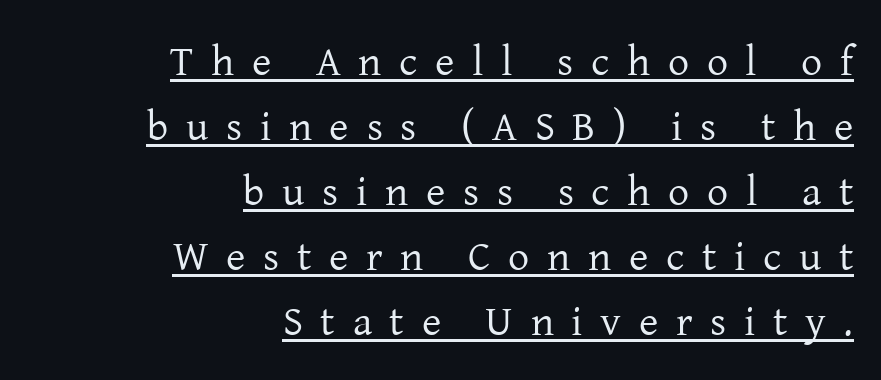
Q: Is the text bold? A: No.
Q: Is the text italic (slanted)? A: No, it is upright.
Q: Is the typeface a serif or a sans-serif typeface? A: Serif.
Q: Is the text underlined? A: Yes.
Q: How is the paragraph aligned? A: Right-aligned.
Q: Is the spacing between letters normal or unusually wide? A: Unusually wide.
Q: Is the spacing between lines tight, normal or loose? A: Normal.
Q: Width (condensed, normal, or wide)? A: Normal.
Q: Stroke contrast? A: Low.
Q: x-height? A: Medium.
Q: Monospaced? A: No.
